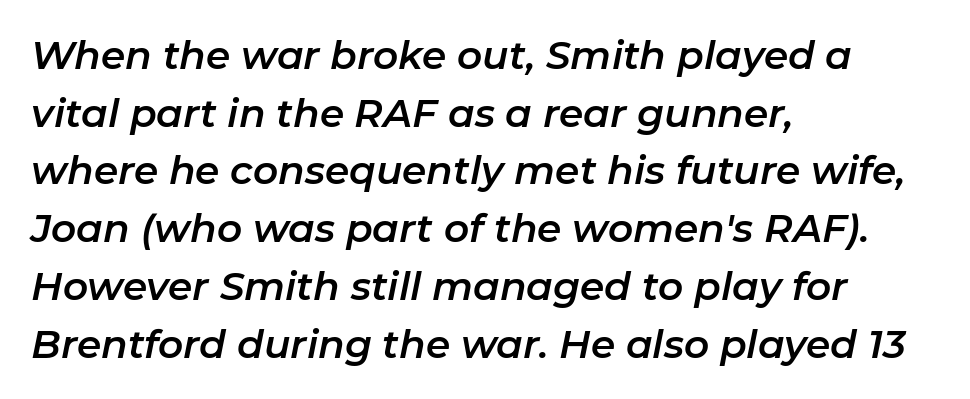
Q: Is the text italic (slanted)? A: Yes, it leans right by about 11 degrees.
Q: Is the text underlined? A: No.
Q: How is the paragraph aligned? A: Left-aligned.
Q: Is the spacing between letters normal or unusually wide? A: Normal.
Q: Is the spacing between lines tight, normal or loose? A: Normal.
Q: Width (condensed, normal, or wide)? A: Normal.
Q: Stroke contrast? A: Low.
Q: x-height? A: Medium.
Q: Monospaced? A: No.
